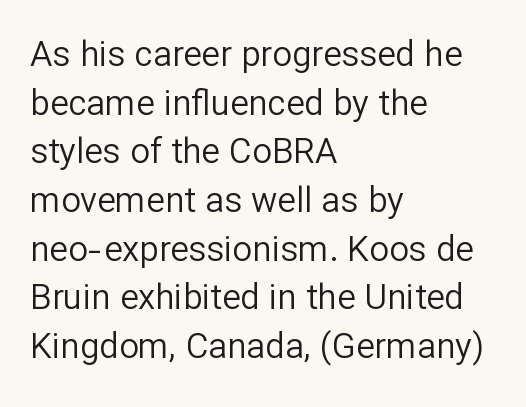
Q: Is the text bold? A: No.
Q: Is the text italic (slanted)? A: No, it is upright.
Q: Is the typeface a serif or a sans-serif typeface? A: Sans-serif.
Q: Is the text underlined? A: No.
Q: How is the paragraph aligned? A: Left-aligned.
Q: Is the spacing between letters normal or unusually wide? A: Normal.
Q: Is the spacing between lines tight, normal or loose? A: Normal.
Q: Width (condensed, normal, or wide)? A: Normal.
Q: Stroke contrast? A: Low.
Q: x-height? A: Medium.
Q: Monospaced? A: No.
